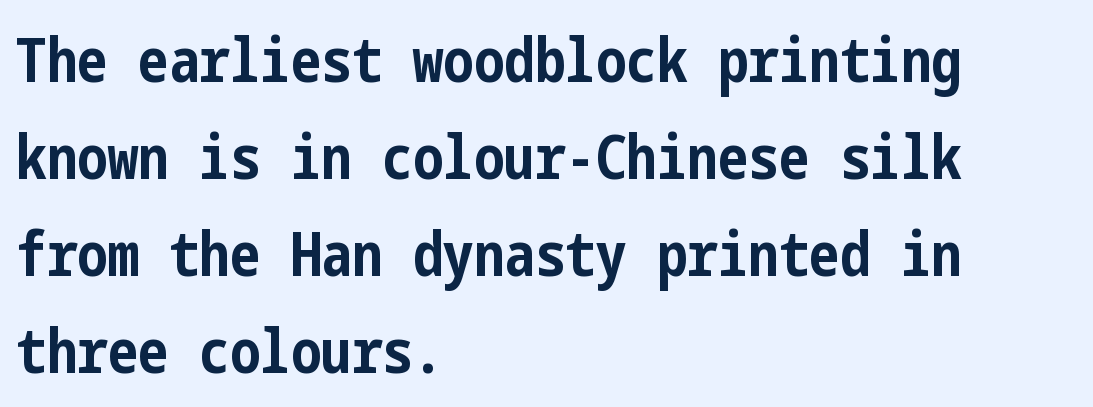
{"serif": "no", "italic": "no", "bold": "yes", "weight": "bold", "width": "condensed", "stroke_contrast": "low", "x_height": "medium", "underline": "no", "align": "left", "line_spacing": "normal", "line_spacing_ratio": 1.59, "letter_spacing": "normal", "letter_spacing_em": 0.0, "glyph_px": 61}
